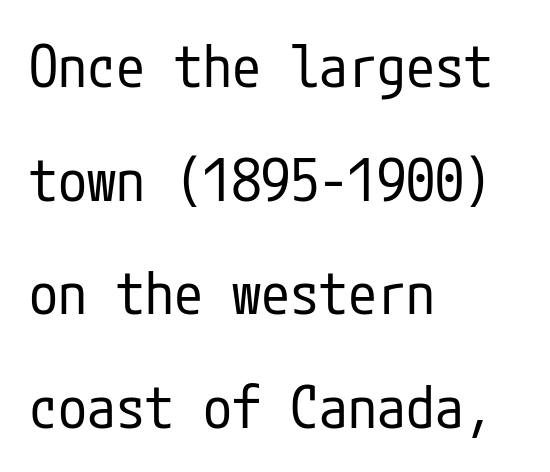
Alignment: flush left. If you drew a line through each stem, it would be perfectly vertical. Stroke terminals: plain, sans-serif. Quick note: interline space is abundant.
